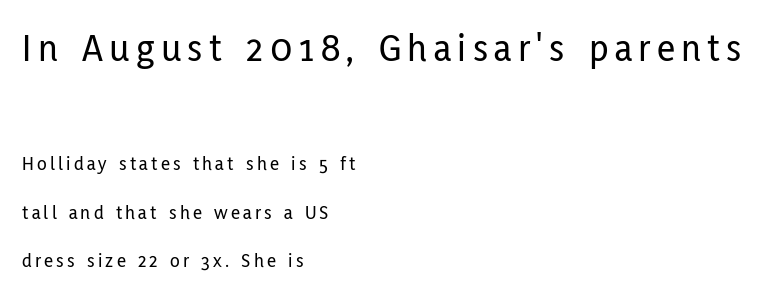
The passage shown stacks its lines with a broad gap. You could not count columns in this text — the font is proportionally spaced. The paragraph has a hard left edge and a soft right edge. Unmarked baselines from the first word to the last.
